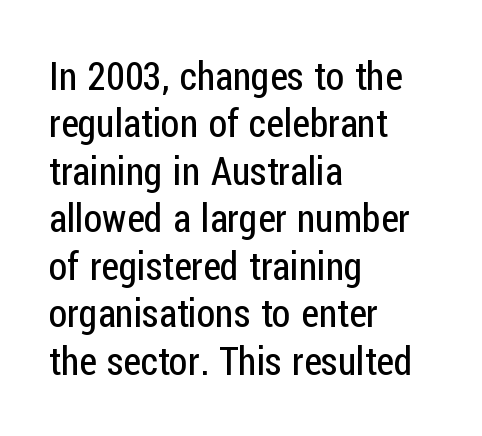
The image shows 38 px regular-weight, condensed sans-serif type, upright; set left-aligned, normal line spacing (1.25x), normal letter spacing, not underlined; low stroke contrast and a medium x-height.
